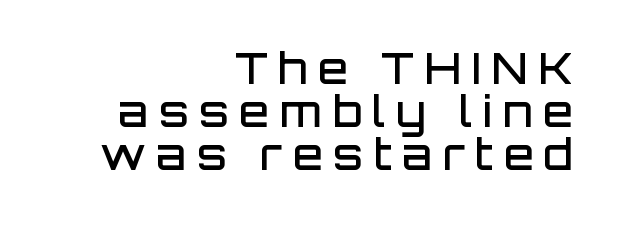
Every stem runs plumb, perpendicular to the baseline. Think of a printed novel: that variable character pitch is what you see here. Layout note: lines flush right. The area under the type is left untouched.
